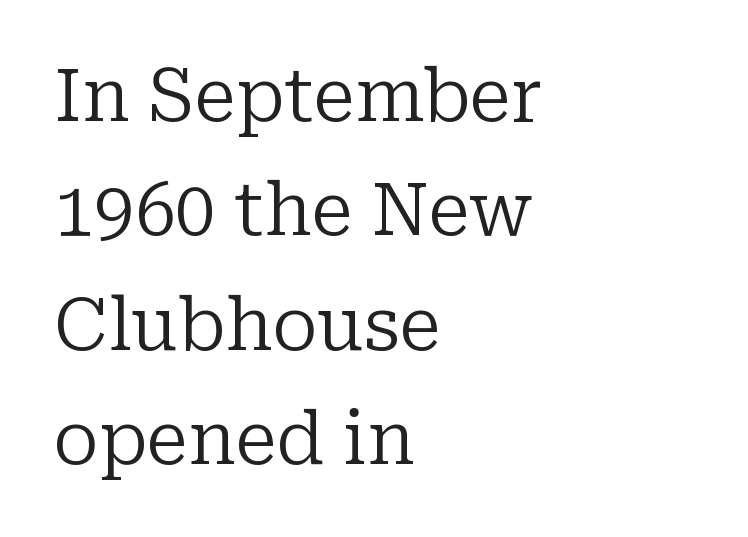
Nothing unusual about the tracking: characters are spaced as the font intends. The string is rendered with underlining switched off. No chunkiness to these letters — they're not bold. The characters display serif detailing at their extremities.
